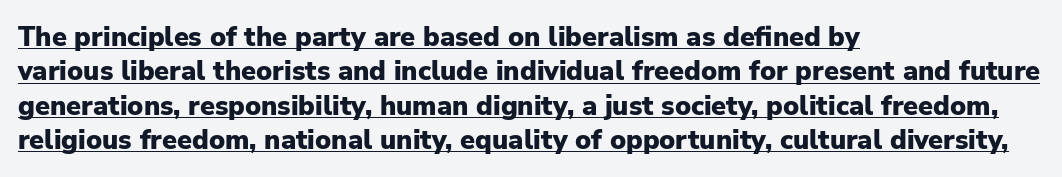
Words appear dense and cohesive because spacing is normal. Leading: standard. The typesetting leans heavy: a genuine bold. The typesetter has applied underlining to the passage shown. Italic: no, the glyphs are upright roman. Caption: multi-line text, flush left, ragged right.
